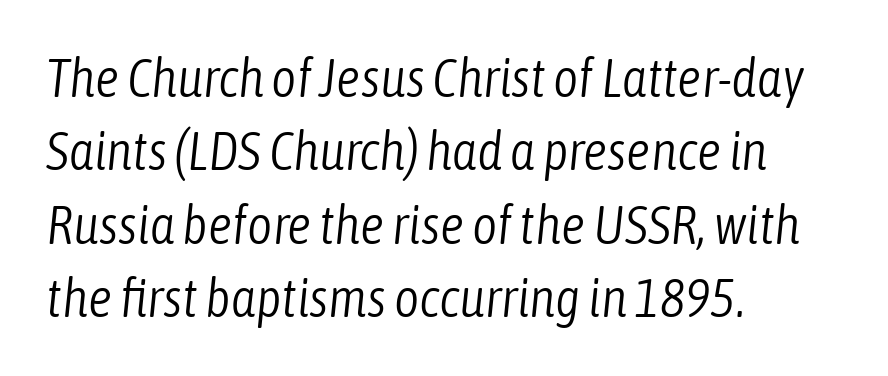
The image shows 54 px light, condensed type, italic (leaning right); set left-aligned, normal line spacing (1.36x), normal letter spacing, not underlined; low stroke contrast and a medium x-height.
